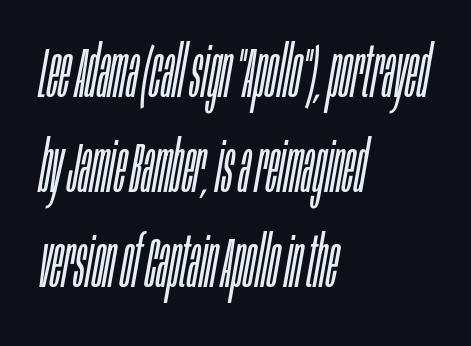
What's the leading like? Ordinary, nothing unusual. Caption: face not bold, strokes unweighted. The letters sit at their default tracking, neither squeezed nor spread. Every character sits at an angle, as italics do. Spacing verdict: proportional, widths tailored to each character. Descenders hang freely into open space.
